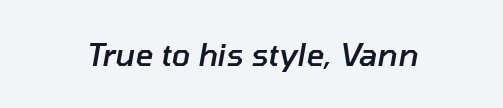
Q: Is the text bold? A: Semi-bold.
Q: Is the text italic (slanted)? A: Yes, it leans right by about 10 degrees.
Q: Is the text underlined? A: No.
Q: Is the spacing between letters normal or unusually wide? A: Normal.
Q: Width (condensed, normal, or wide)? A: Normal.
Q: Stroke contrast? A: Low.
Q: x-height? A: Medium.
Q: Monospaced? A: No.
